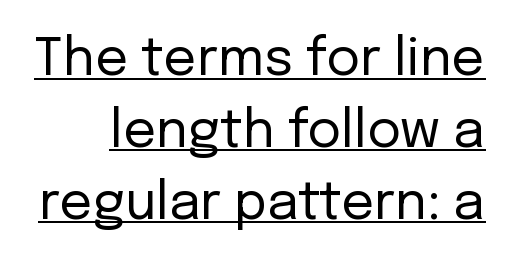
The image shows 52 px regular-weight sans-serif type, upright; set normal line spacing (1.38x), normal letter spacing, underlined; low stroke contrast and a medium x-height.
